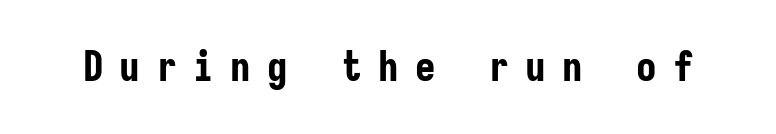
This sample has the even, mechanical cadence of fixed-width lettering. Its strokes are broad and dark, the hallmark of bold type. Type without underlining. The letters stand straight up with perfectly vertical stems. Serif or sans? Sans — the stroke terminals are bare. Inter-character spacing is expanded well beyond the font's built-in metrics.
